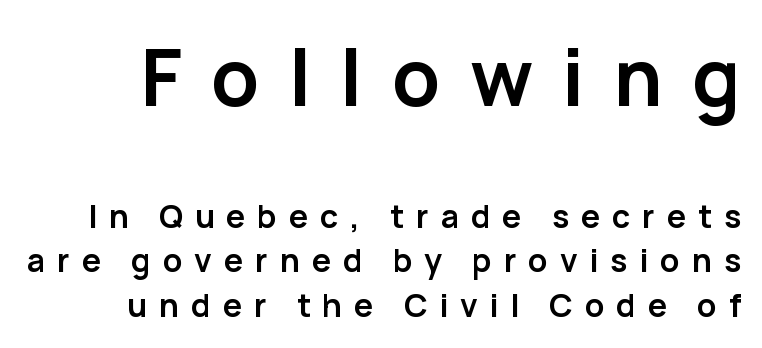
{"serif": "no", "italic": "no", "bold": "yes", "weight": "semibold", "width": "normal", "stroke_contrast": "low", "x_height": "medium", "monospaced": "no", "underline": "no", "line_spacing": "normal", "line_spacing_ratio": 1.38, "letter_spacing": "wide", "letter_spacing_em": 0.37, "larger_block": "first", "size_ratio": 2.47, "glyph_px": 79}
